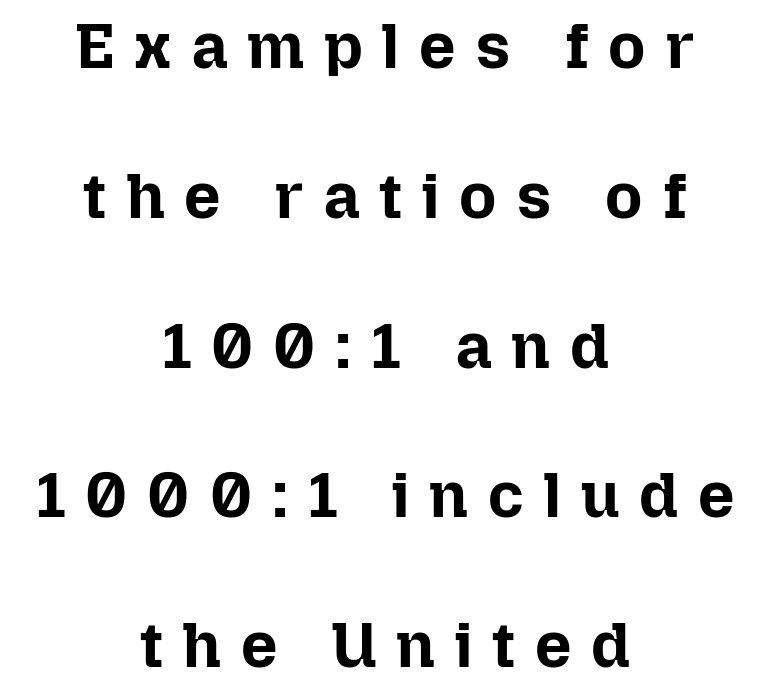
Q: Is the text bold? A: Yes.
Q: Is the text italic (slanted)? A: No, it is upright.
Q: Is the text underlined? A: No.
Q: How is the paragraph aligned? A: Centered.
Q: Is the spacing between letters normal or unusually wide? A: Unusually wide.
Q: Is the spacing between lines tight, normal or loose? A: Loose.
Q: Width (condensed, normal, or wide)? A: Normal.
Q: Stroke contrast? A: Low.
Q: x-height? A: Medium.
Q: Monospaced? A: No.
